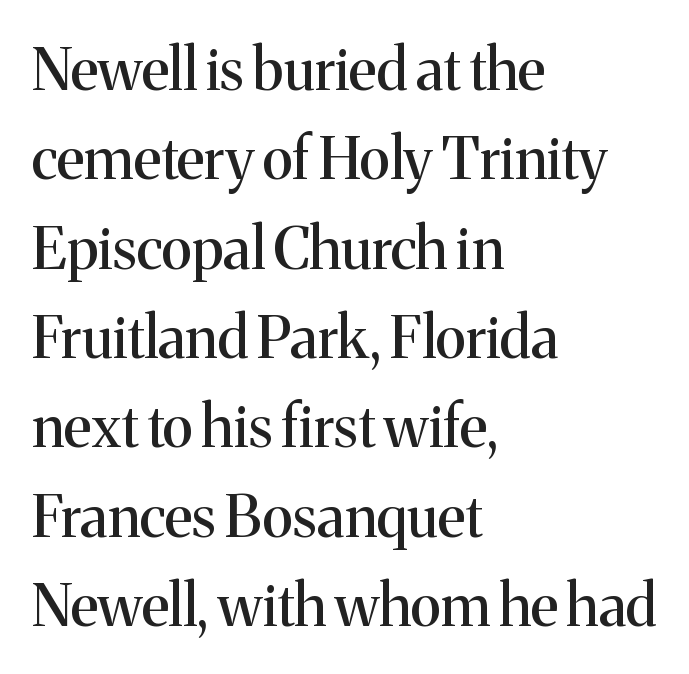
{"serif": "yes", "italic": "no", "width": "normal", "stroke_contrast": "medium", "x_height": "medium", "monospaced": "no", "underline": "no", "align": "left", "line_spacing": "normal", "line_spacing_ratio": 1.54, "letter_spacing": "normal", "letter_spacing_em": 0.0, "glyph_px": 58}
